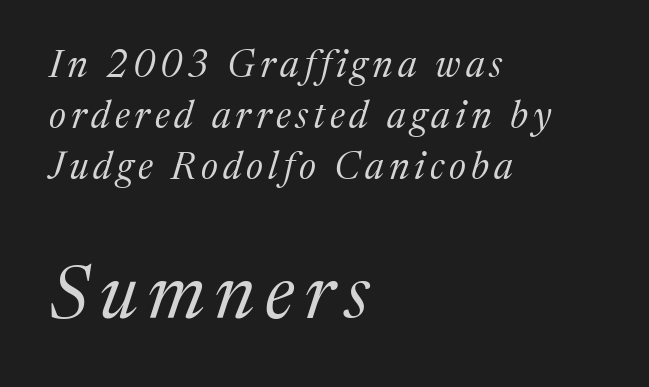
{"serif": "yes", "italic": "yes", "lean": "right", "slant_degrees": 17, "bold": "no", "weight": "regular", "width": "normal", "stroke_contrast": "medium", "x_height": "medium", "monospaced": "no", "underline": "no", "align": "left", "line_spacing": "normal", "line_spacing_ratio": 1.34, "larger_block": "second", "size_ratio": 1.97, "glyph_px": 75}
